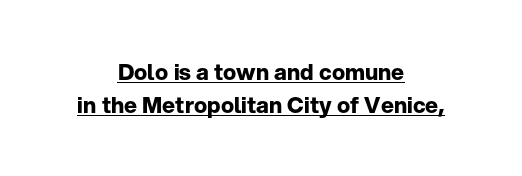
{"italic": "no", "bold": "yes", "underline": "yes", "align": "center", "line_spacing": "normal", "line_spacing_ratio": 1.48, "letter_spacing": "normal", "letter_spacing_em": 0.0, "glyph_px": 22}
